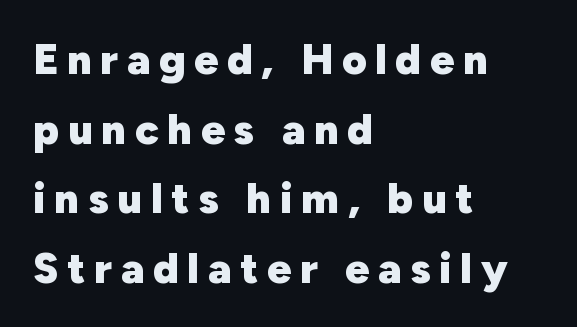
The image shows 43 px heavy sans-serif type, upright; set left-aligned, normal line spacing (1.62x), unusually wide letter spacing (+0.2 em), not underlined; low stroke contrast and a medium x-height.
